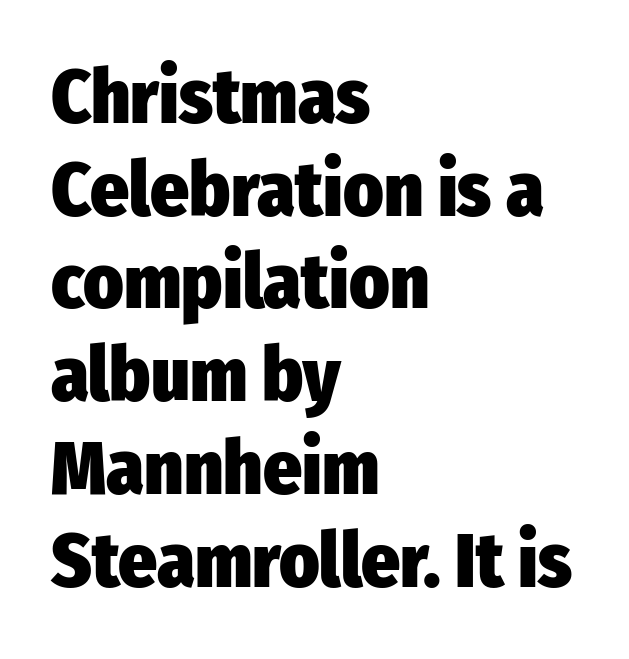
Q: Is the text bold? A: Yes.
Q: Is the text italic (slanted)? A: No, it is upright.
Q: Is the typeface a serif or a sans-serif typeface? A: Sans-serif.
Q: Is the text underlined? A: No.
Q: How is the paragraph aligned? A: Left-aligned.
Q: Is the spacing between letters normal or unusually wide? A: Normal.
Q: Width (condensed, normal, or wide)? A: Condensed.
Q: Stroke contrast? A: Low.
Q: x-height? A: Medium.
Q: Monospaced? A: No.
